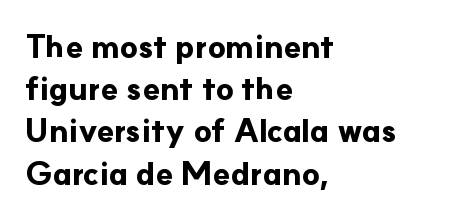
These lines sit exactly where default settings would place them. The font is running at its bold setting. No extra tracking has been applied to these lines. A typesetter would call this proportional, since set widths differ per character. Is there any slant? The stems are plumb. The setting favours the left margin, as ordinary paragraphs usually do.
